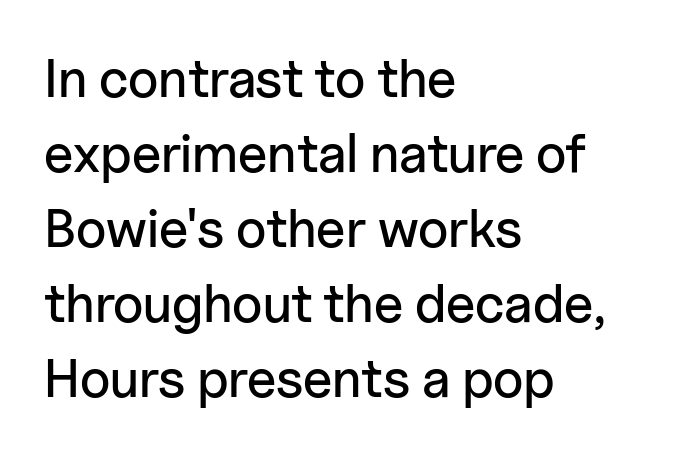
The face used here is rendered with its standard letterfit. The vertical gap from one line to the next is medium. Clear beneath every line of the passage. What kind of face is this? One without serifs — a sans. You can tell it's not italic because the verticals are truly vertical. In CSS terms this would be text-align: left.
